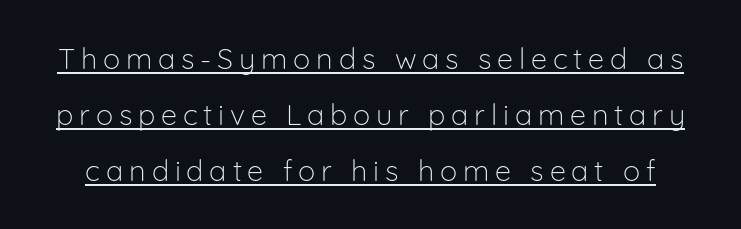
The strokes carry an ordinary text weight at most. In designer terms, the underline attribute is active on this setting. This is roman type, the default non-slanted kind. Caption: expanded tracking, letters set apart. These lines are rendered in a variable-pitch font.
